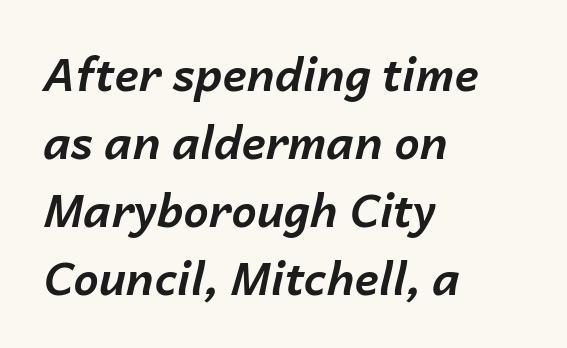
A full-strength bold gives these letters their thick strokes. These lines are rendered in a variable-pitch font. The space between consecutive lines is moderate. In CSS terms this would be text-align: left.
